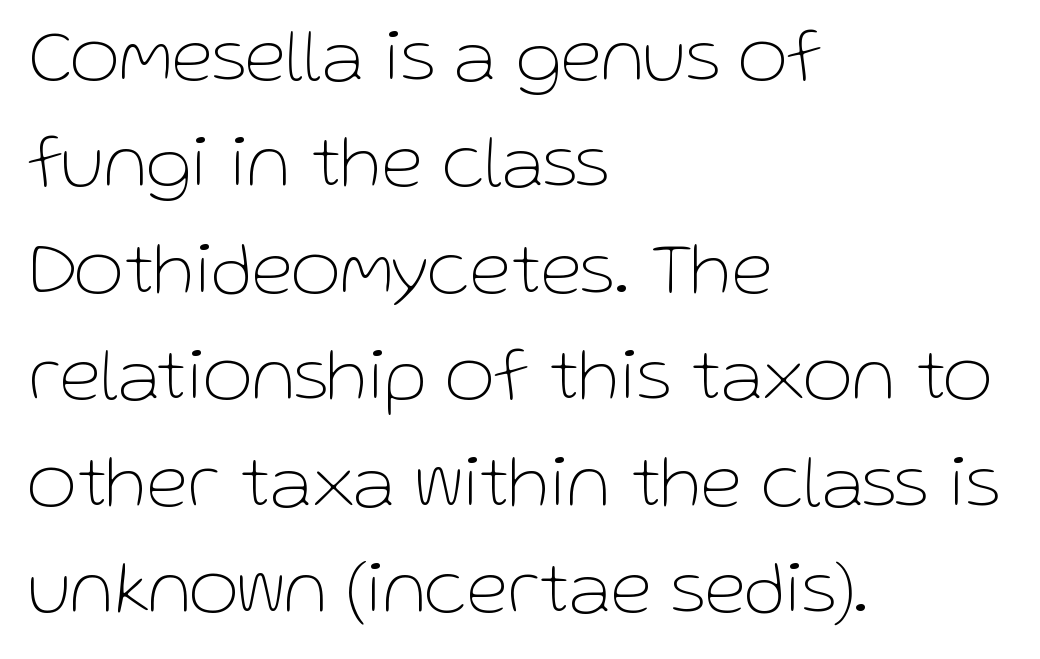
The image shows 76 px thin sans-serif type, upright; set left-aligned, normal line spacing (1.4x), normal letter spacing, not underlined; low stroke contrast and a medium x-height.
